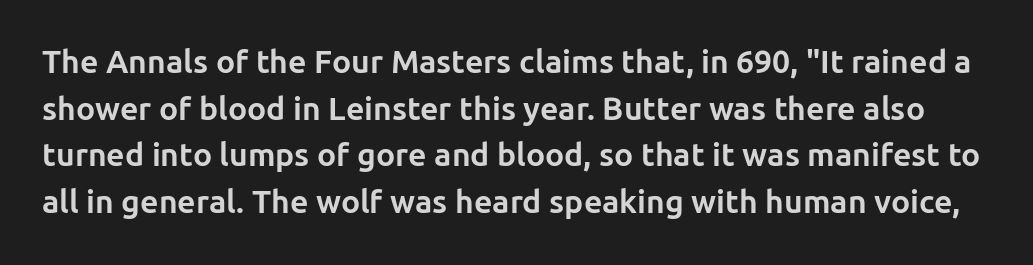
The image shows 32 px bold sans-serif type, upright; set normal line spacing (1.46x), normal letter spacing, not underlined; low stroke contrast and a medium x-height.
